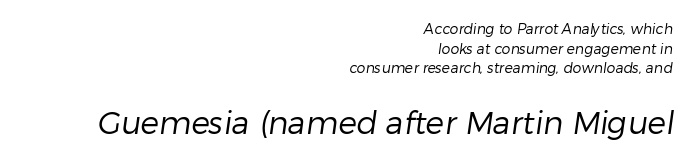
The image shows 31 px regular-weight sans-serif type; set right-aligned, normal line spacing (1.4x), normal letter spacing, not underlined; the second (bottom) block is 2.21x larger; low stroke contrast and a medium x-height.
